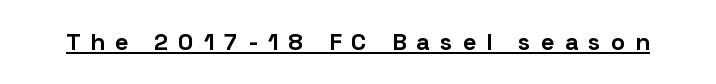
{"italic": "no", "bold": "yes", "underline": "yes", "letter_spacing": "wide", "letter_spacing_em": 0.41, "glyph_px": 24}
